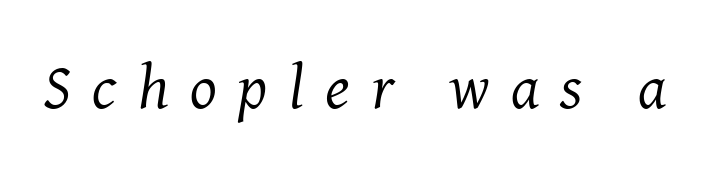
Q: Is the text bold? A: No.
Q: Is the text italic (slanted)? A: Yes, it leans right by about 8 degrees.
Q: Is the typeface a serif or a sans-serif typeface? A: Serif.
Q: Is the text underlined? A: No.
Q: Is the spacing between letters normal or unusually wide? A: Unusually wide.
Q: Width (condensed, normal, or wide)? A: Normal.
Q: Stroke contrast? A: Medium.
Q: x-height? A: Medium.
Q: Monospaced? A: No.
